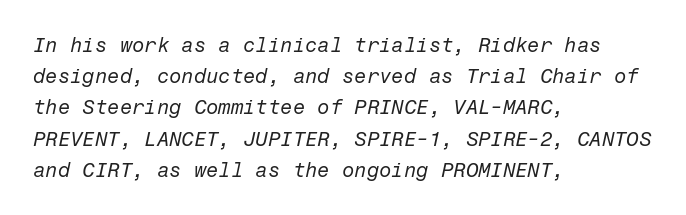
The font is comparable to plain body text, perhaps lighter. There is no visible air inserted between adjacent glyphs. These lines stack with their left ends in a neat column. Tall strokes in this sample are angled rather than plumb.
